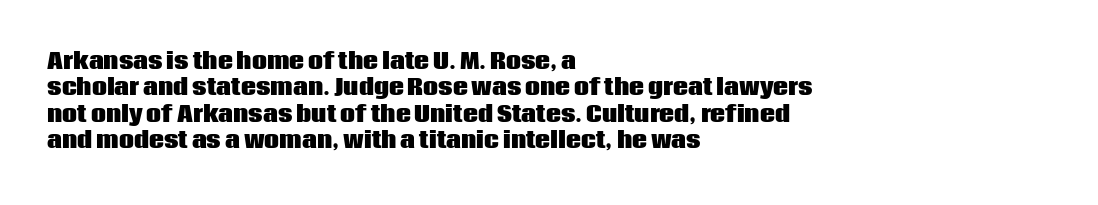
{"italic": "no", "bold": "yes", "underline": "no", "align": "left", "line_spacing": "normal", "line_spacing_ratio": 1.26, "letter_spacing": "normal", "letter_spacing_em": 0.0, "glyph_px": 21}
